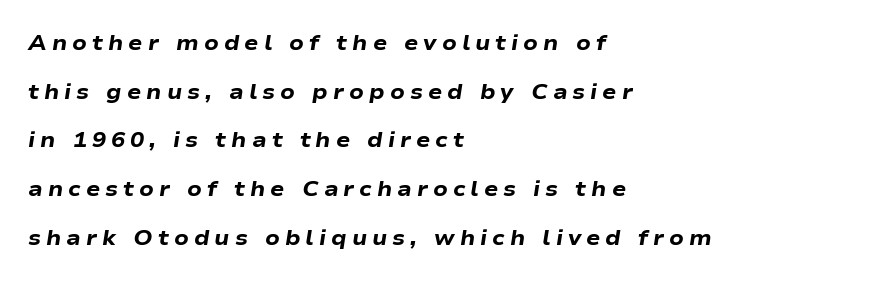
Q: Is the text bold? A: Yes.
Q: Is the text italic (slanted)? A: Yes, it leans right by about 9 degrees.
Q: Is the text underlined? A: No.
Q: How is the paragraph aligned? A: Left-aligned.
Q: Is the spacing between letters normal or unusually wide? A: Unusually wide.
Q: Is the spacing between lines tight, normal or loose? A: Loose.
